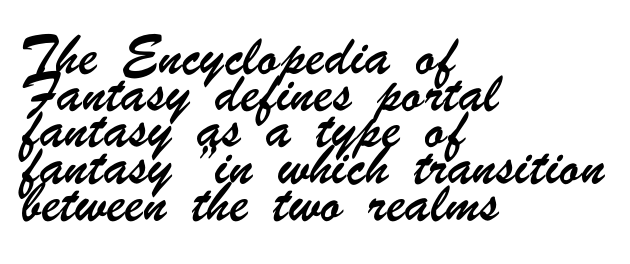
{"underline": "no", "align": "left", "line_spacing": "normal", "line_spacing_ratio": 1.47, "letter_spacing": "normal", "letter_spacing_em": 0.0, "glyph_px": 25}
